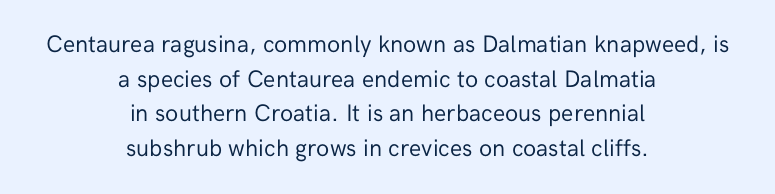
Q: Is the text bold? A: No.
Q: Is the text italic (slanted)? A: No, it is upright.
Q: Is the text underlined? A: No.
Q: How is the paragraph aligned? A: Centered.
Q: Is the spacing between letters normal or unusually wide? A: Normal.
Q: Is the spacing between lines tight, normal or loose? A: Normal.
